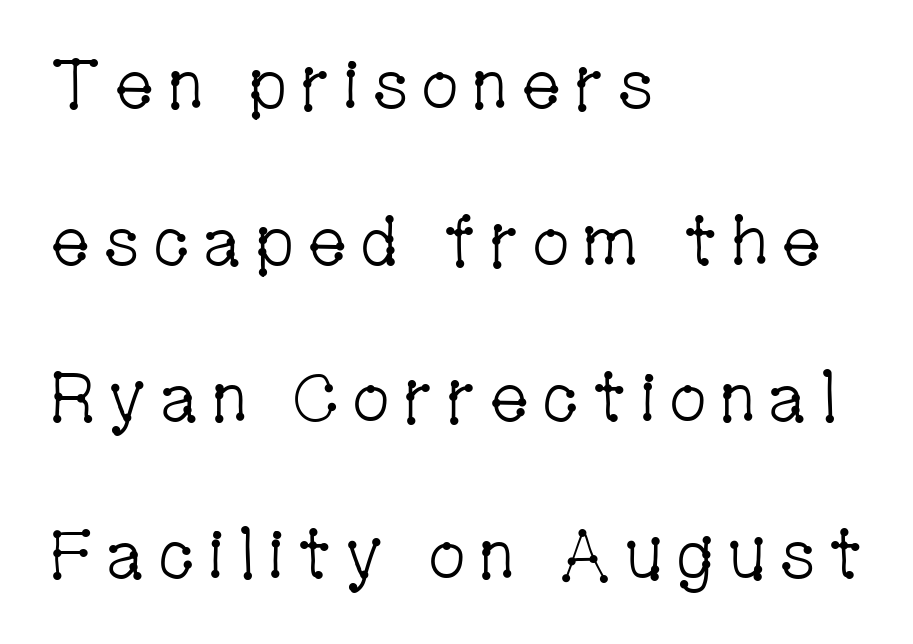
It's the straight-up-and-down kind of type. This rendering employs a face with finishing strokes, i.e., a serif. Varying glyph widths throughout — classic text-font behaviour. The compositor pushed each line to the left boundary.
